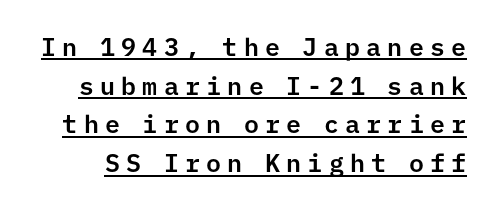
Q: Is the text italic (slanted)? A: No, it is upright.
Q: Is the text underlined? A: Yes.
Q: Is the spacing between letters normal or unusually wide? A: Unusually wide.
Q: Is the spacing between lines tight, normal or loose? A: Normal.
